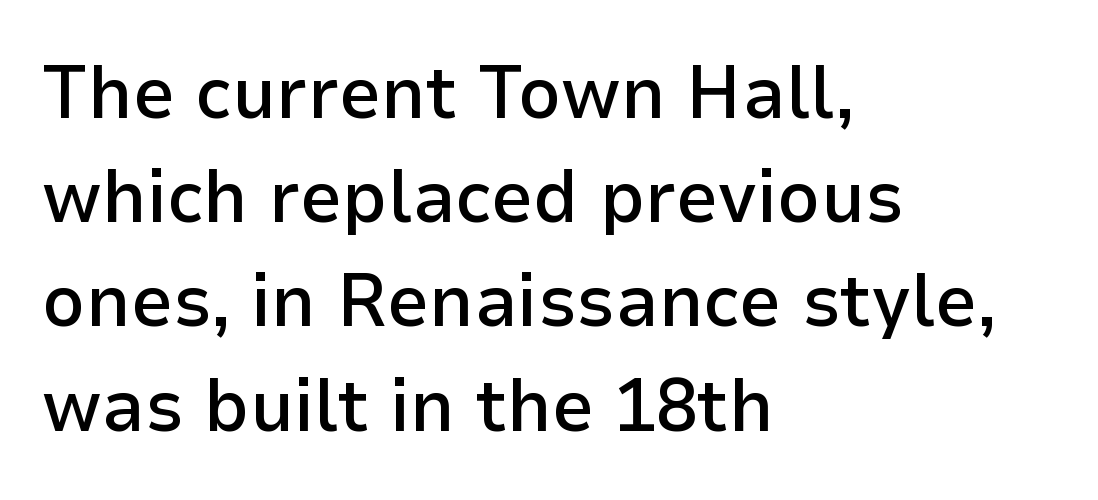
{"serif": "no", "italic": "no", "bold": "semi", "weight": "semibold", "width": "normal", "stroke_contrast": "low", "x_height": "medium", "monospaced": "no", "underline": "no", "align": "left", "line_spacing": "normal", "line_spacing_ratio": 1.39, "letter_spacing": "normal", "letter_spacing_em": 0.0, "glyph_px": 75}
